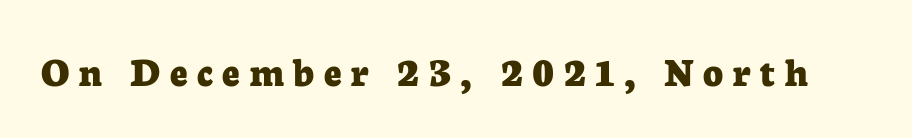
{"serif": "yes", "italic": "no", "bold": "yes", "weight": "bold", "width": "normal", "stroke_contrast": "low", "x_height": "medium", "monospaced": "no", "underline": "no", "letter_spacing": "wide", "letter_spacing_em": 0.22, "glyph_px": 43}
